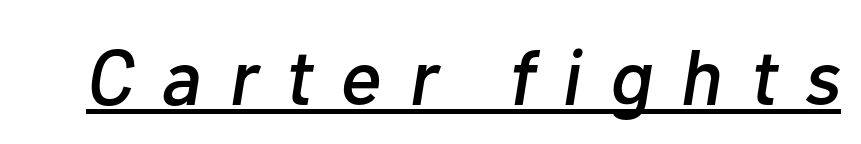
{"italic": "yes", "lean": "right", "slant_degrees": 10, "width": "normal", "stroke_contrast": "low", "x_height": "medium", "monospaced": "no", "underline": "yes", "letter_spacing": "wide", "letter_spacing_em": 0.36, "glyph_px": 78}
